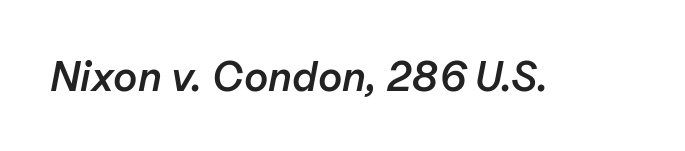
{"italic": "yes", "lean": "right", "slant_degrees": 11, "bold": "semi", "weight": "semibold", "width": "normal", "stroke_contrast": "low", "x_height": "medium", "monospaced": "no", "underline": "no", "letter_spacing": "normal", "letter_spacing_em": 0.0, "glyph_px": 42}
